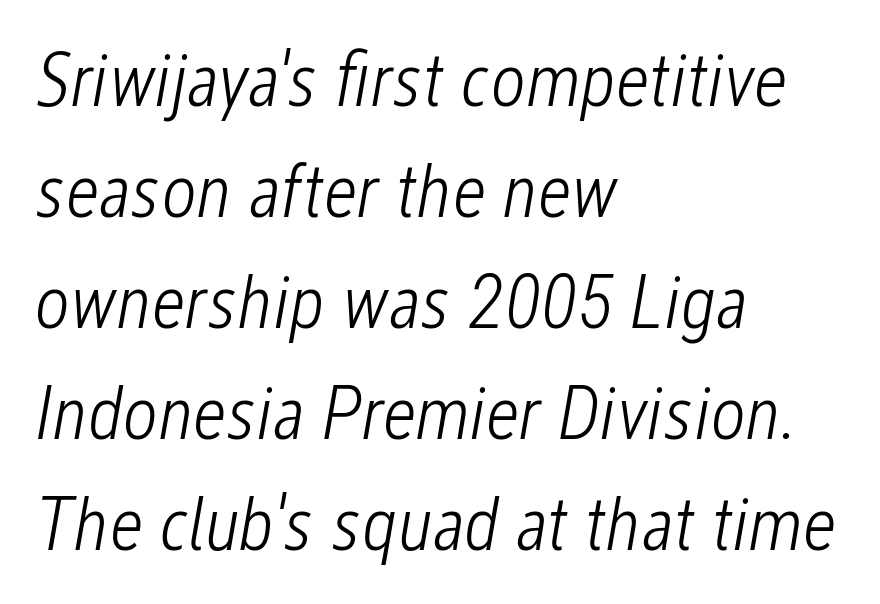
Compared with a typical body face, this is equally light or lighter still. This is oblique type, the kind used for emphasis or titles. Normally led — the rows are evenly, conventionally spaced. A typesetter would call this zero additional tracking. This rendering features lettering with no underline. Spacing verdict: proportional, widths tailored to each character.
